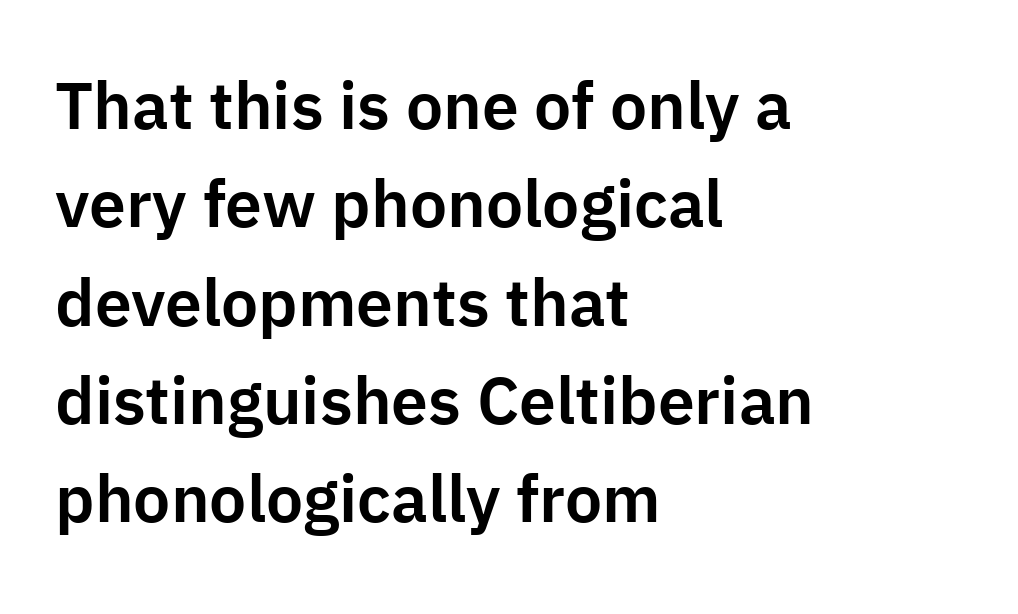
Regarding serifs, this sample does without them. All the whitespace from short lines collects on the right. The passage shown is not underscored anywhere. Caption: standard tracking, unaltered.
